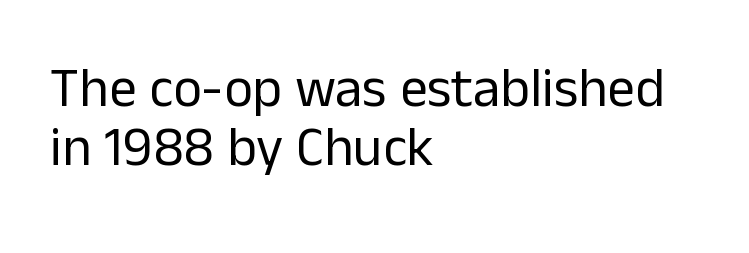
A roman cut, with each character standing at attention. Successive baselines arrive quickly, one right under another. Classification — sans serif. Plain, unruled lines of type. A classic flush-left, rag-right setting is used for this passage. Standard letterfit; no display-style spreading of the glyphs.
